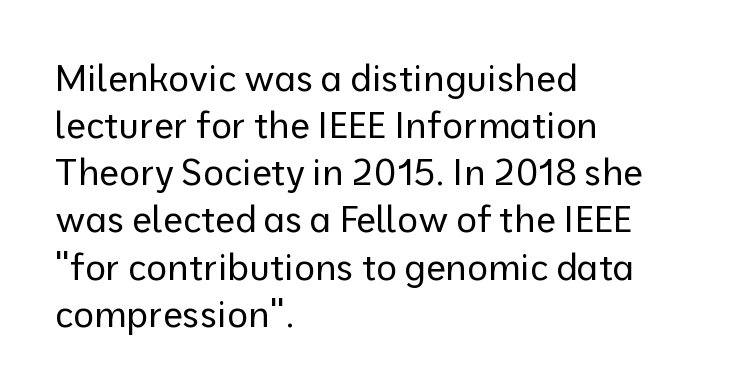
{"serif": "no", "italic": "no", "bold": "no", "weight": "regular", "width": "normal", "stroke_contrast": "low", "x_height": "medium", "monospaced": "no", "underline": "no", "align": "left", "line_spacing": "normal", "line_spacing_ratio": 1.31, "letter_spacing": "normal", "letter_spacing_em": 0.0, "glyph_px": 36}
